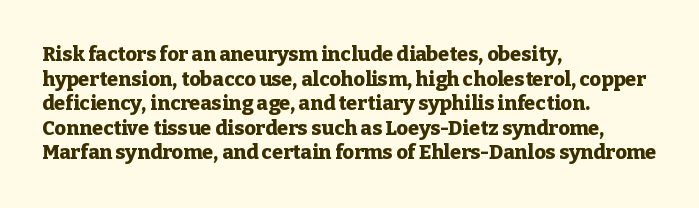
The image shows 20 px bold type, upright; set left-aligned, line spacing 1.23x, normal letter spacing, not underlined.
